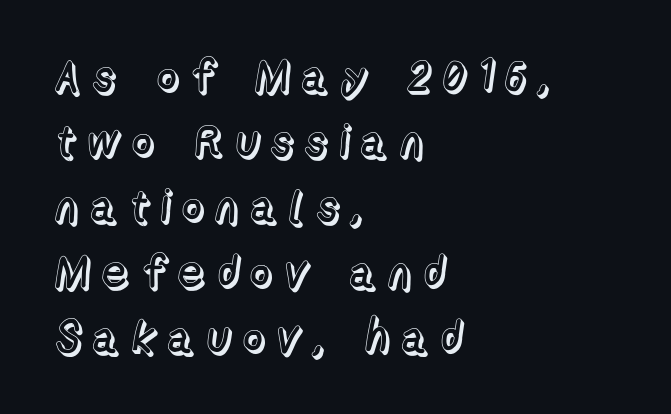
The image shows 45 px text type; set left-aligned, normal line spacing (1.45x), unusually wide letter spacing (+0.22 em), not underlined; a medium x-height.
